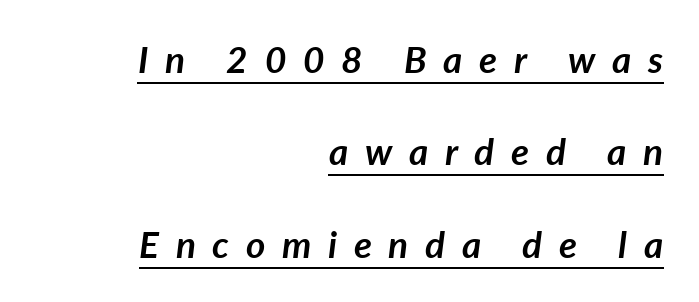
{"italic": "yes", "lean": "right", "slant_degrees": 7, "bold": "yes", "weight": "semibold", "width": "normal", "stroke_contrast": "low", "x_height": "medium", "monospaced": "no", "underline": "yes", "align": "right", "line_spacing": "loose", "line_spacing_ratio": 2.5, "letter_spacing": "wide", "letter_spacing_em": 0.45, "glyph_px": 37}
